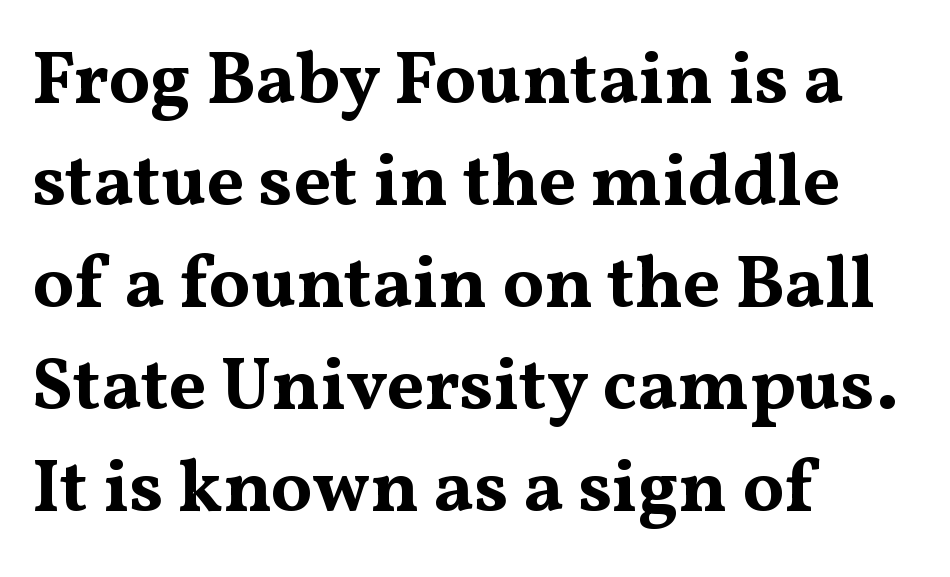
Q: Is the text bold? A: Yes.
Q: Is the text italic (slanted)? A: No, it is upright.
Q: Is the typeface a serif or a sans-serif typeface? A: Serif.
Q: Is the text underlined? A: No.
Q: How is the paragraph aligned? A: Left-aligned.
Q: Is the spacing between letters normal or unusually wide? A: Normal.
Q: Is the spacing between lines tight, normal or loose? A: Normal.
Q: Width (condensed, normal, or wide)? A: Wide.
Q: Stroke contrast? A: Medium.
Q: x-height? A: Medium.
Q: Monospaced? A: No.
